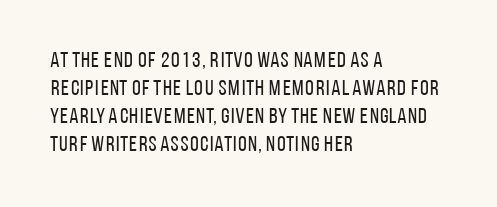
{"italic": "no", "bold": "no", "underline": "no", "align": "left", "line_spacing": "normal", "line_spacing_ratio": 1.27, "letter_spacing": "normal", "letter_spacing_em": 0.0, "glyph_px": 22}
